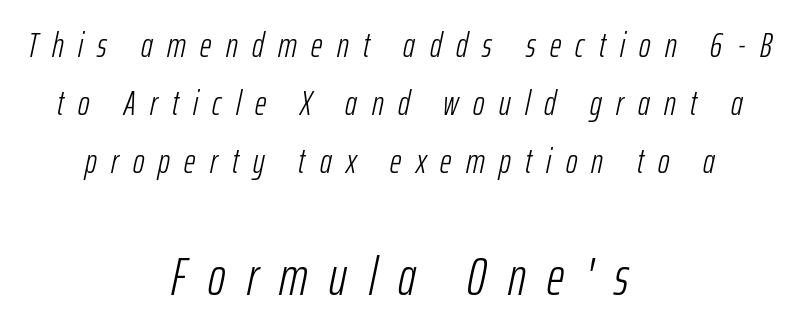
Notice how the passage keeps no hard edge, just a central spine. How are the letters spaced? Widely, with obvious added tracking. The letterforms sit at book weight or below. The foot of each line stays bare and open.
